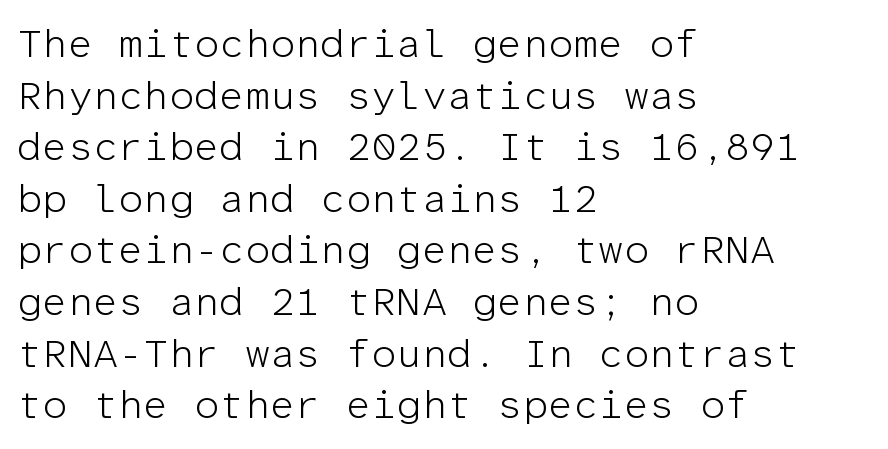
{"serif": "no", "italic": "no", "bold": "no", "weight": "light", "width": "normal", "stroke_contrast": "low", "x_height": "medium", "monospaced": "yes", "underline": "no", "align": "left", "line_spacing": "normal", "line_spacing_ratio": 1.29, "letter_spacing": "normal", "letter_spacing_em": 0.0, "glyph_px": 40}
